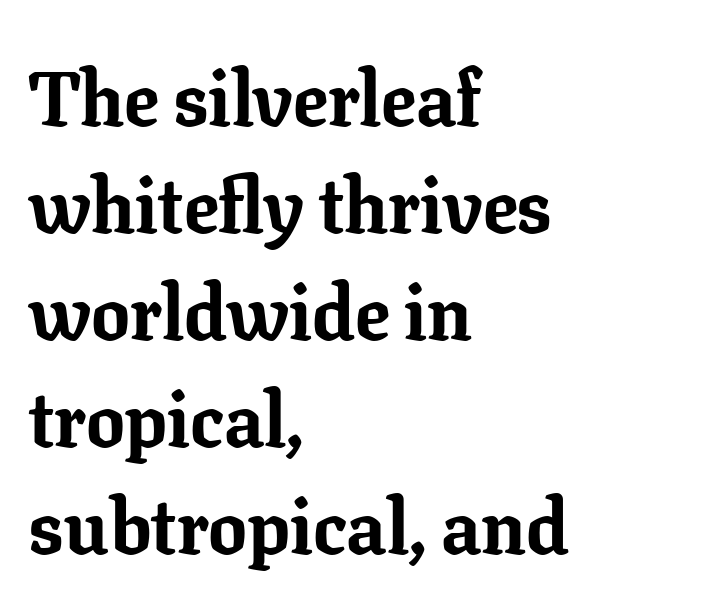
The image shows 77 px bold serif type, upright; set left-aligned, normal line spacing (1.39x), normal letter spacing, not underlined; low stroke contrast and a medium x-height.
